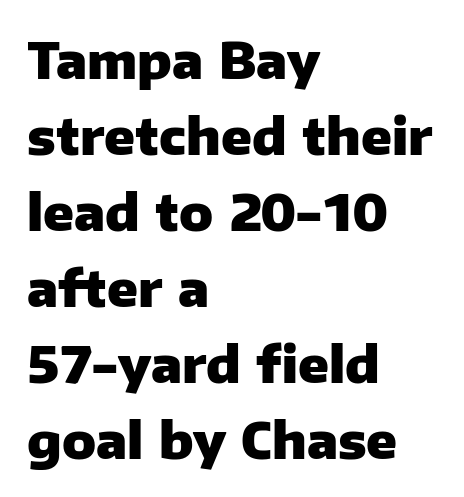
The image shows 50 px heavy sans-serif type, upright; set left-aligned, normal line spacing (1.52x), normal letter spacing, not underlined; low stroke contrast and a medium x-height.
